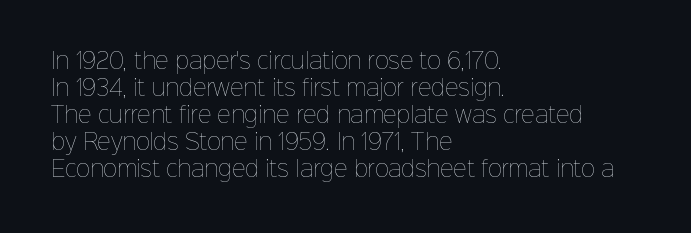
The passage shown is not underscored anywhere. Summary of vertical rhythm: regular, with standard interline spacing. The rag falls on the right side of this text block. Notice how the stems are strictly vertical — no italics here. Vertical stems look standard width or narrower in stroke.
